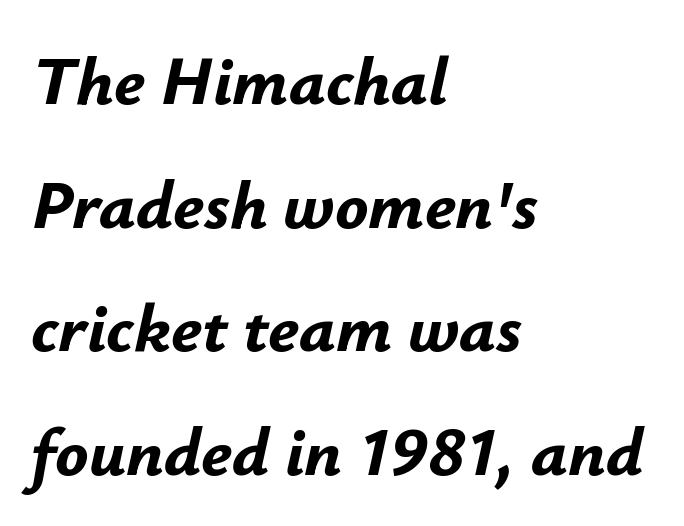
Varying glyph widths throughout — classic text-font behaviour. Heavy-handed strokes throughout: this text is bold. The letterforms sit shoulder to shoulder at normal distance. Italic? Definitely — the glyphs are oblique. A classic flush-left, rag-right setting is used for this passage. The strip under each line holds only bare page.
